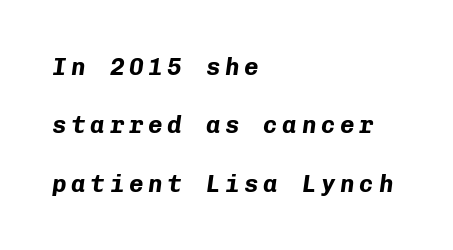
Q: Is the text bold? A: Yes.
Q: Is the text italic (slanted)? A: Yes, it leans right by about 8 degrees.
Q: Is the text underlined? A: No.
Q: How is the paragraph aligned? A: Left-aligned.
Q: Is the spacing between letters normal or unusually wide? A: Unusually wide.
Q: Is the spacing between lines tight, normal or loose? A: Loose.
